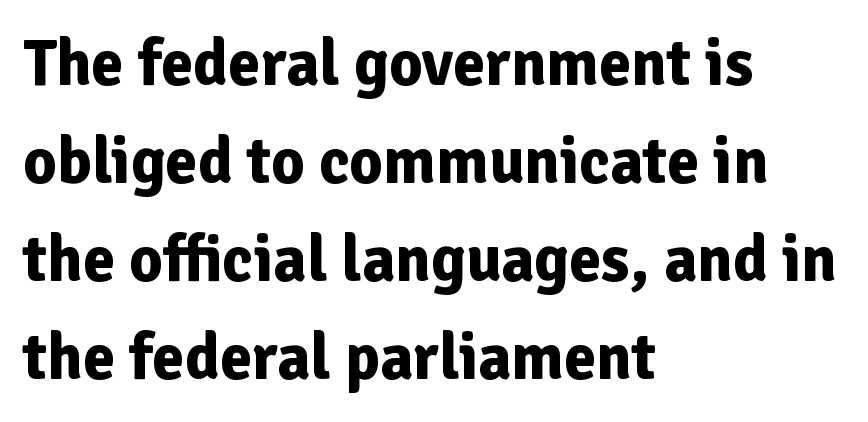
The image shows 65 px bold sans-serif type, upright; set left-aligned, normal line spacing (1.51x), normal letter spacing, not underlined; low stroke contrast and a medium x-height.
